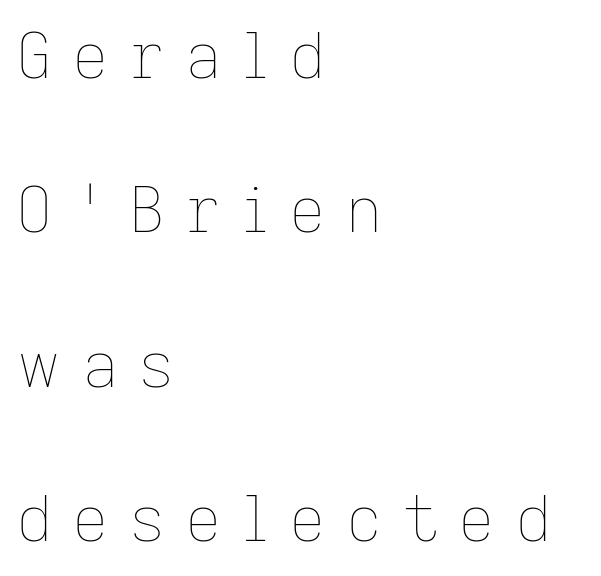
The image shows 63 px thin type, upright; set left-aligned, loose line spacing (2.45x), unusually wide letter spacing (+0.32 em), not underlined; low stroke contrast and a medium x-height.
